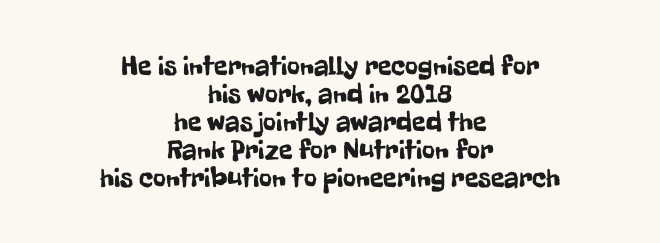
{"serif": "no", "italic": "no", "width": "condensed", "stroke_contrast": "low", "x_height": "medium", "monospaced": "no", "underline": "no", "align": "center", "line_spacing": "tight", "line_spacing_ratio": 1.0, "letter_spacing": "normal", "letter_spacing_em": 0.0, "glyph_px": 28}
